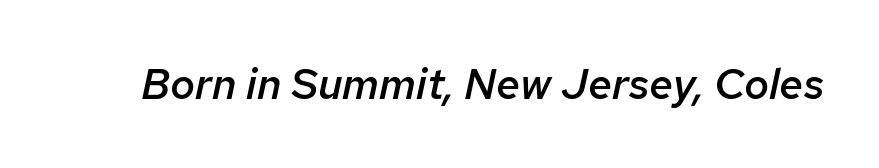
{"italic": "yes", "lean": "right", "slant_degrees": 12, "bold": "semi", "weight": "semibold", "width": "normal", "stroke_contrast": "low", "x_height": "medium", "monospaced": "no", "underline": "no", "letter_spacing": "normal", "letter_spacing_em": 0.0, "glyph_px": 43}
